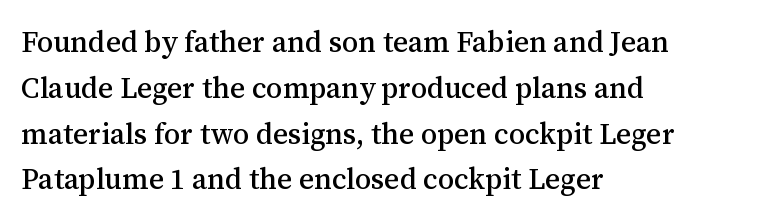
The image shows 29 px serif type, upright; set left-aligned, normal line spacing (1.58x), normal letter spacing, not underlined; medium stroke contrast and a medium x-height.
